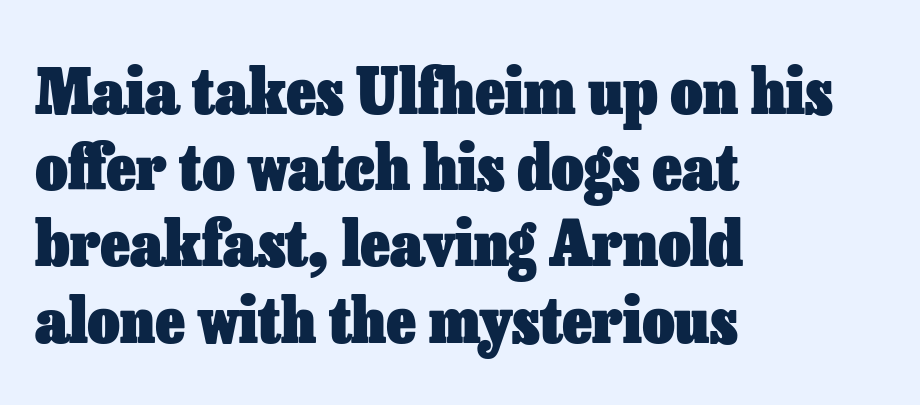
Q: Is the text bold? A: Yes.
Q: Is the text italic (slanted)? A: No, it is upright.
Q: Is the text underlined? A: No.
Q: How is the paragraph aligned? A: Left-aligned.
Q: Is the spacing between letters normal or unusually wide? A: Normal.
Q: Width (condensed, normal, or wide)? A: Normal.
Q: Stroke contrast? A: Low.
Q: x-height? A: Medium.
Q: Monospaced? A: No.
